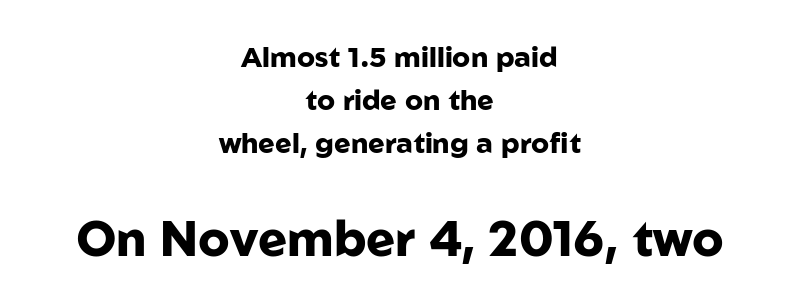
The image shows 49 px heavy sans-serif type, upright; set centered, normal line spacing (1.53x), normal letter spacing, not underlined; the second (bottom) block is 1.75x larger; low stroke contrast and a medium x-height.
